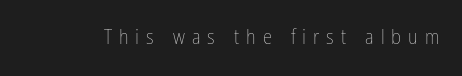
Q: Is the text bold? A: No.
Q: Is the text italic (slanted)? A: No, it is upright.
Q: Is the text underlined? A: No.
Q: Is the spacing between letters normal or unusually wide? A: Unusually wide.
